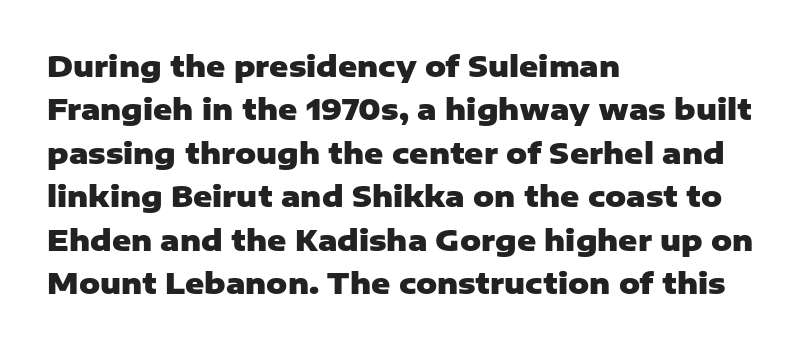
The image shows 29 px heavy sans-serif type, upright; set left-aligned, normal line spacing (1.5x), normal letter spacing, not underlined; low stroke contrast and a medium x-height.
